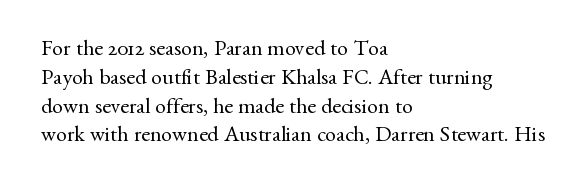
The image shows 22 px text type, upright; set left-aligned, normal line spacing (1.31x), normal letter spacing, not underlined.
